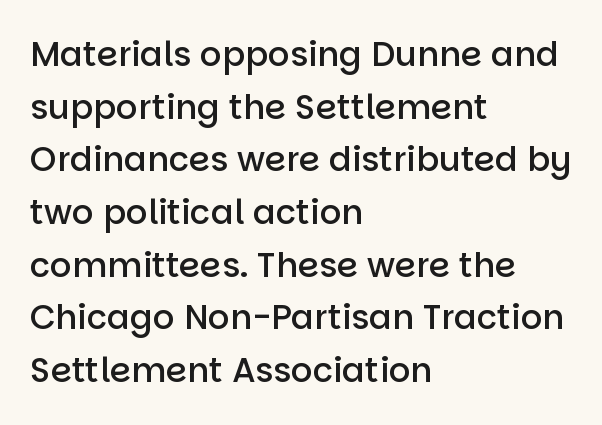
{"serif": "no", "italic": "no", "bold": "semi", "weight": "semibold", "width": "normal", "stroke_contrast": "low", "x_height": "large", "monospaced": "no", "underline": "no", "align": "left", "line_spacing": "normal", "line_spacing_ratio": 1.55, "letter_spacing": "normal", "letter_spacing_em": 0.0, "glyph_px": 34}
